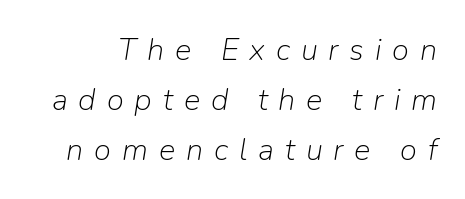
The tracking jumps out immediately: characters are airy and widely separated. A clean baseline with only descenders dipping below it. The weight tops out at a normal text grade. Normally led — the rows are evenly, conventionally spaced.
